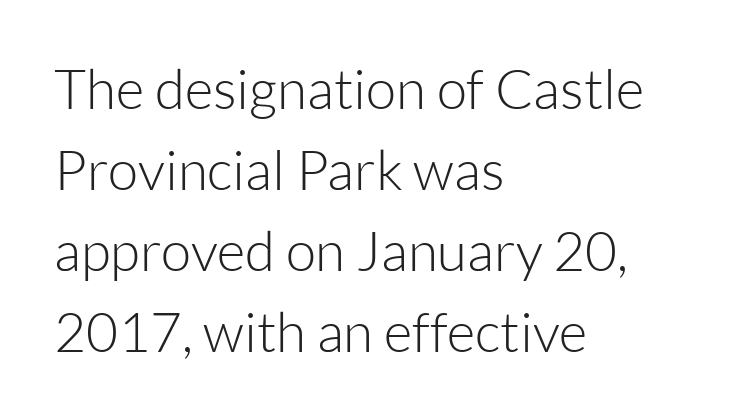
Q: Is the text bold? A: No.
Q: Is the text italic (slanted)? A: No, it is upright.
Q: Is the typeface a serif or a sans-serif typeface? A: Sans-serif.
Q: Is the text underlined? A: No.
Q: How is the paragraph aligned? A: Left-aligned.
Q: Is the spacing between letters normal or unusually wide? A: Normal.
Q: Is the spacing between lines tight, normal or loose? A: Normal.
Q: Width (condensed, normal, or wide)? A: Normal.
Q: Stroke contrast? A: Low.
Q: x-height? A: Medium.
Q: Monospaced? A: No.
